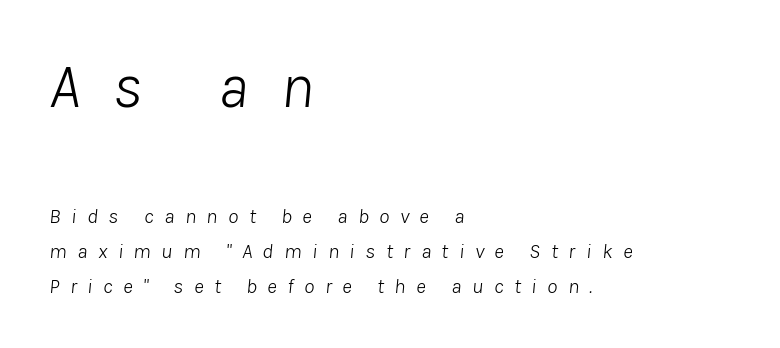
Q: Is the text bold? A: No.
Q: Is the text italic (slanted)? A: Yes, it leans right by about 8 degrees.
Q: Is the text underlined? A: No.
Q: How is the paragraph aligned? A: Left-aligned.
Q: Is the spacing between letters normal or unusually wide? A: Unusually wide.
Q: Is the spacing between lines tight, normal or loose? A: Normal.
Q: Which block of text is set in a larger size, the first (top) or the second (bottom)? A: The first (top) one.
Q: Width (condensed, normal, or wide)? A: Normal.
Q: Stroke contrast? A: Low.
Q: x-height? A: Medium.
Q: Monospaced? A: No.
